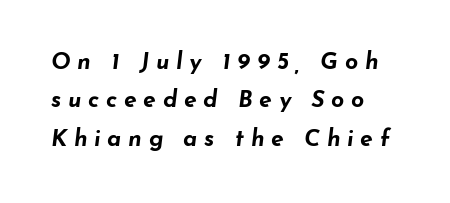
Someone cranked the tracking dial way up on this one. Every character sits at an angle, as italics do. Honestly, the row spacing looks completely unremarkable. The gap between lines stays unmarked. Weight: bold.
